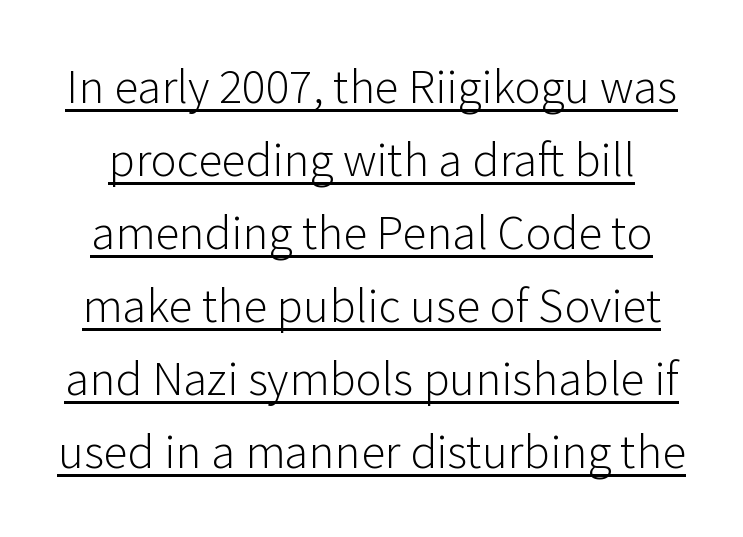
Q: Is the text bold? A: No.
Q: Is the text italic (slanted)? A: No, it is upright.
Q: Is the typeface a serif or a sans-serif typeface? A: Sans-serif.
Q: Is the text underlined? A: Yes.
Q: Is the spacing between letters normal or unusually wide? A: Normal.
Q: Is the spacing between lines tight, normal or loose? A: Normal.
Q: Width (condensed, normal, or wide)? A: Normal.
Q: Stroke contrast? A: Low.
Q: x-height? A: Medium.
Q: Monospaced? A: No.
